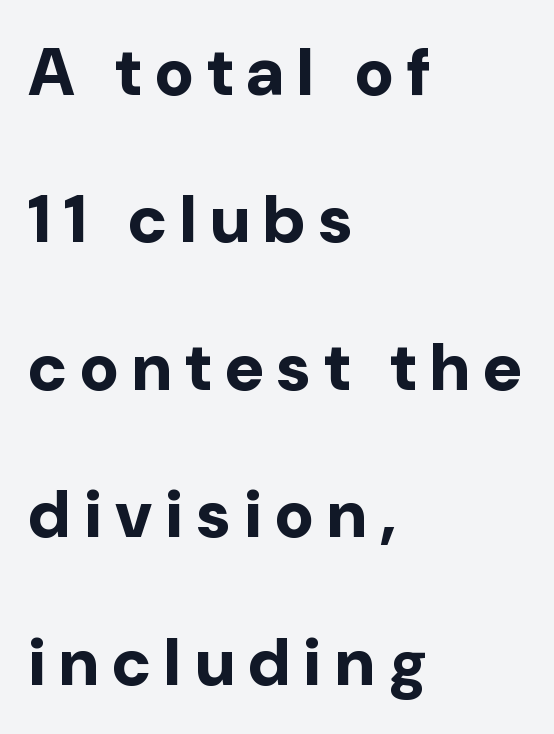
Q: Is the text bold? A: Yes.
Q: Is the text italic (slanted)? A: No, it is upright.
Q: Is the typeface a serif or a sans-serif typeface? A: Sans-serif.
Q: Is the text underlined? A: No.
Q: How is the paragraph aligned? A: Left-aligned.
Q: Is the spacing between letters normal or unusually wide? A: Unusually wide.
Q: Is the spacing between lines tight, normal or loose? A: Loose.
Q: Width (condensed, normal, or wide)? A: Normal.
Q: Stroke contrast? A: Low.
Q: x-height? A: Medium.
Q: Monospaced? A: No.
